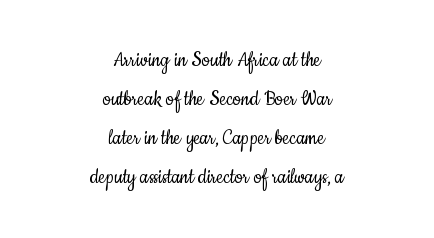
{"bold": "no", "underline": "no", "align": "center", "line_spacing": "normal", "line_spacing_ratio": 1.69, "letter_spacing": "normal", "letter_spacing_em": 0.0, "glyph_px": 23}
